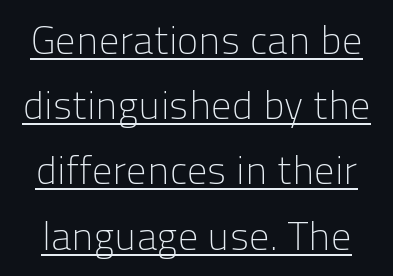
{"serif": "no", "italic": "no", "bold": "no", "weight": "light", "width": "normal", "stroke_contrast": "low", "x_height": "medium", "monospaced": "no", "underline": "yes", "line_spacing": "normal", "line_spacing_ratio": 1.63, "letter_spacing": "normal", "letter_spacing_em": 0.0, "glyph_px": 40}
